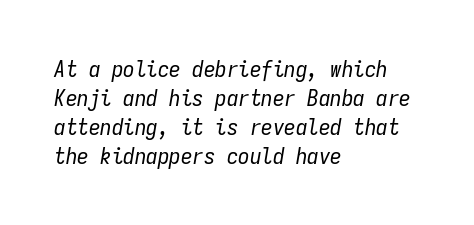
{"italic": "yes", "lean": "right", "slant_degrees": 9, "bold": "no", "underline": "no", "align": "left", "line_spacing": "normal", "line_spacing_ratio": 1.26, "letter_spacing": "normal", "letter_spacing_em": 0.0, "glyph_px": 23}
